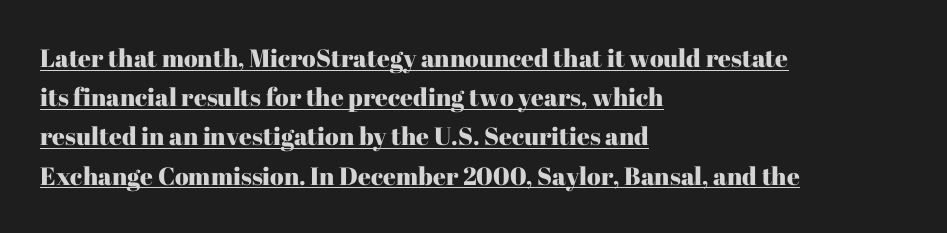
The image shows 25 px text type, upright; set left-aligned, normal line spacing (1.57x), normal letter spacing, underlined.
